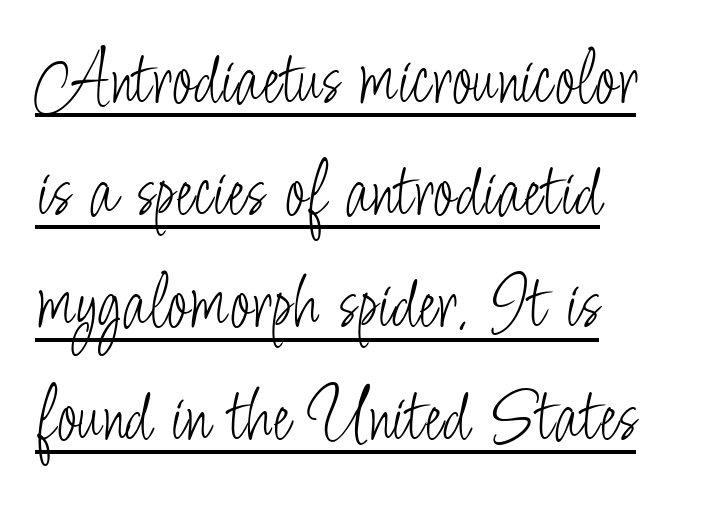
Q: Is the text bold? A: No.
Q: Is the text italic (slanted)? A: Yes.
Q: Is the typeface a serif or a sans-serif typeface? A: Sans-serif.
Q: Is the text underlined? A: Yes.
Q: How is the paragraph aligned? A: Left-aligned.
Q: Is the spacing between letters normal or unusually wide? A: Normal.
Q: Is the spacing between lines tight, normal or loose? A: Normal.
Q: Width (condensed, normal, or wide)? A: Condensed.
Q: Stroke contrast? A: Low.
Q: x-height? A: Small.
Q: Monospaced? A: No.
